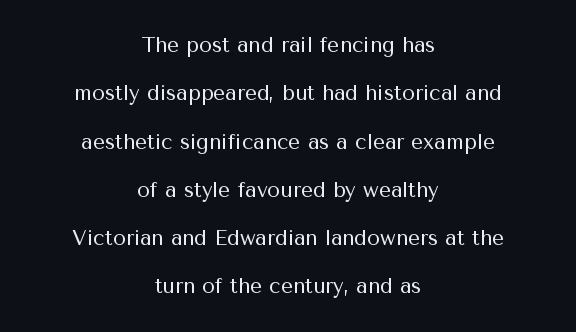
The image shows 21 px text type, upright; set centered, loose line spacing (2.3x), normal letter spacing, not underlined.
